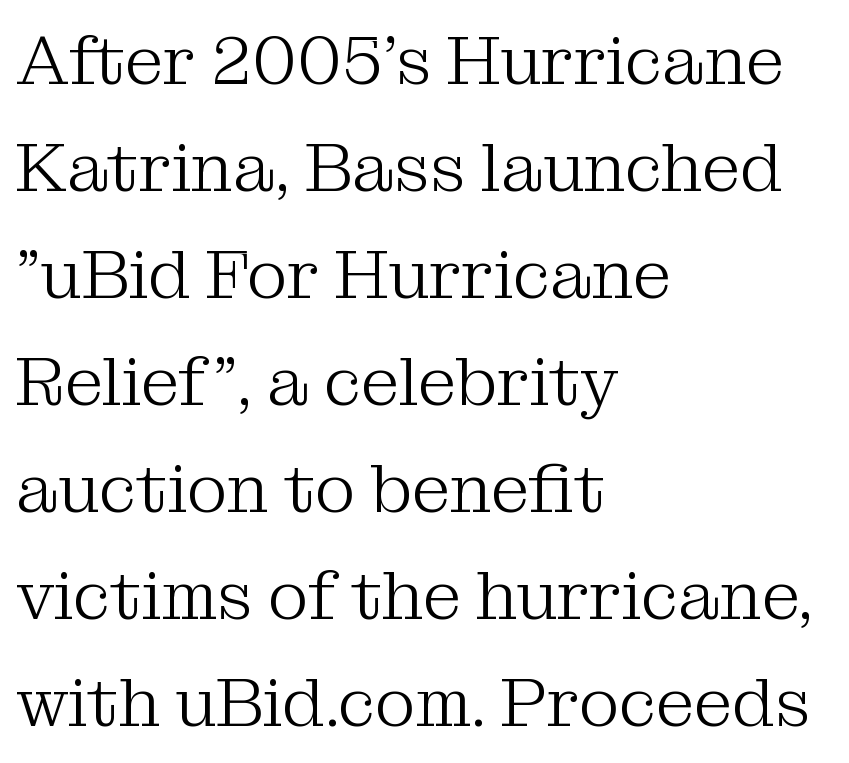
Casual observation: everything's shoved over to the left. Stems and bowls with no extra thickness — not bold. The glyphs are unaccompanied by any horizontal stroke below them. The designer left line spacing at the default. The letters carry serifs — small finishing strokes at the ends of their stems. In terms of letterspacing, this is plain default setting.
